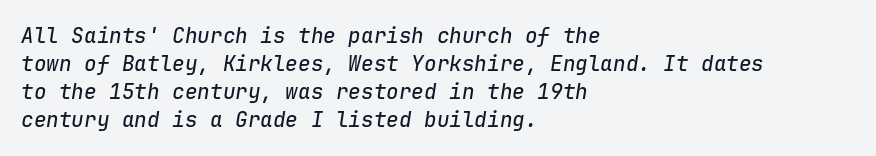
The line texture is even and compact thanks to regular tracking. Horizontal alignment here is leftward, the default for most running prose. Descender tails drop into unmarked territory. This sample keeps an unexceptional amount of space between lines. This sample uses an oblique cut, with every glyph tilted off the vertical.
